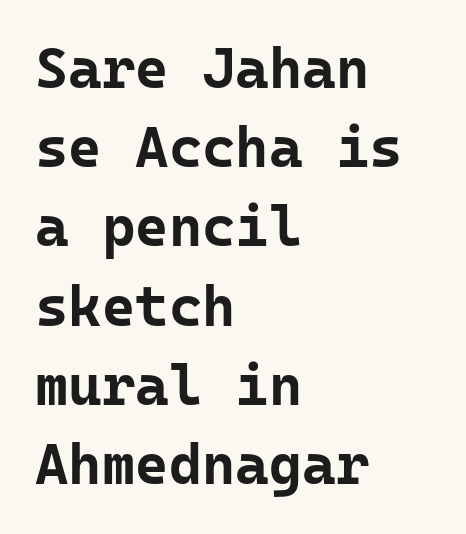
The image shows 57 px bold sans-serif type, upright, monospaced; set left-aligned, normal line spacing (1.39x), normal letter spacing, not underlined; low stroke contrast and a medium x-height.
